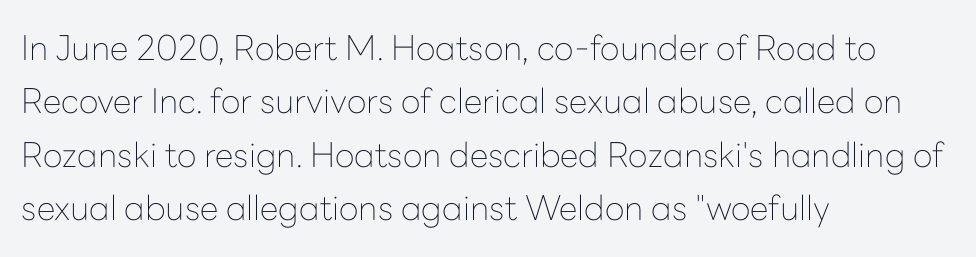
This sample uses a sans-serif face. Stroke thickness stays within the range of a standard reading face or lighter. The letters stand straight up with perfectly vertical stems. Evenly set lines give the paragraph a standard silhouette. Each word holds together tightly as a unit, with standard inter-letter gaps.
